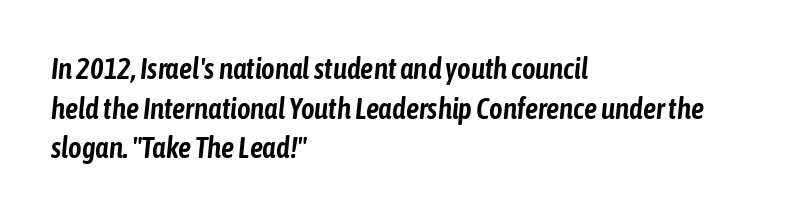
{"italic": "yes", "lean": "right", "slant_degrees": 6, "width": "condensed", "stroke_contrast": "low", "x_height": "medium", "monospaced": "no", "underline": "no", "align": "left", "line_spacing": "normal", "line_spacing_ratio": 1.37, "letter_spacing": "normal", "letter_spacing_em": 0.0, "glyph_px": 29}
